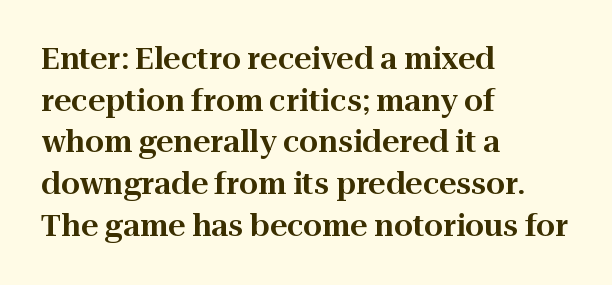
{"serif": "yes", "italic": "no", "width": "normal", "stroke_contrast": "high", "x_height": "medium", "monospaced": "no", "underline": "no", "align": "left", "line_spacing": "normal", "line_spacing_ratio": 1.39, "letter_spacing": "normal", "letter_spacing_em": 0.0, "glyph_px": 30}
